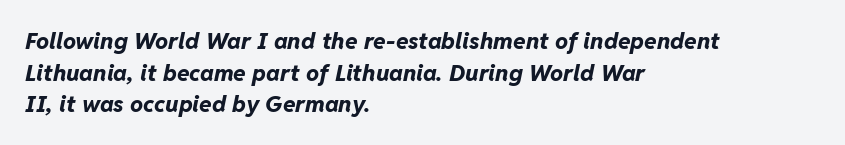
What weight is shown? A full bold with thick strokes. Inter-character spacing is left at the font's built-in metrics. The typesetter chose a ragged-right arrangement here. This sample uses an oblique cut, with every glyph tilted off the vertical. Unmarked baselines from the first word to the last. The block of text has a typical density, with ordinary space between rows.
